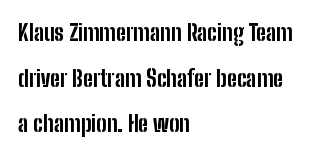
The image shows 23 px bold type, upright; set left-aligned, loose line spacing (1.98x), normal letter spacing, not underlined.
